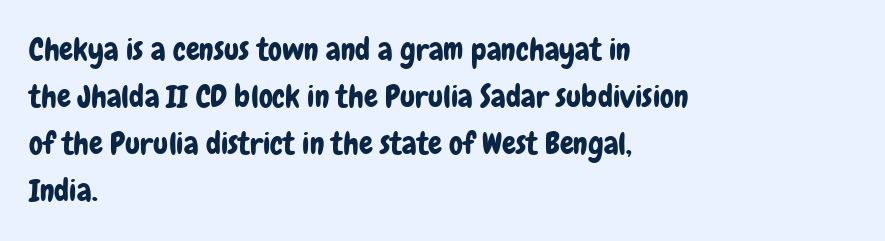
{"serif": "no", "italic": "no", "width": "condensed", "stroke_contrast": "low", "x_height": "medium", "monospaced": "no", "underline": "no", "align": "left", "line_spacing": "normal", "line_spacing_ratio": 1.52, "letter_spacing": "normal", "letter_spacing_em": 0.0, "glyph_px": 31}
